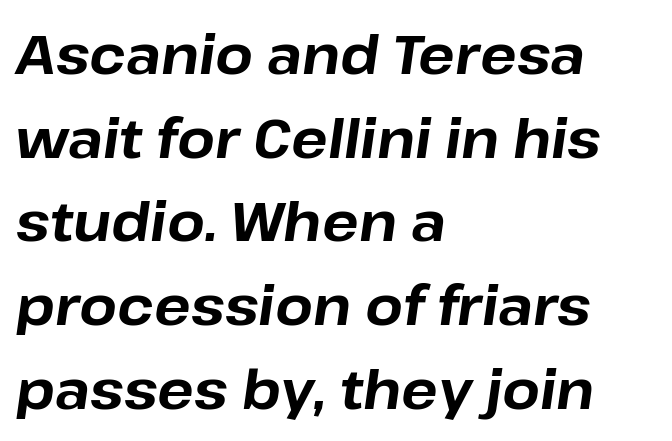
The image shows 54 px bold type, italic (leaning right); set left-aligned, normal line spacing (1.55x), normal letter spacing, not underlined; low stroke contrast and a medium x-height.
